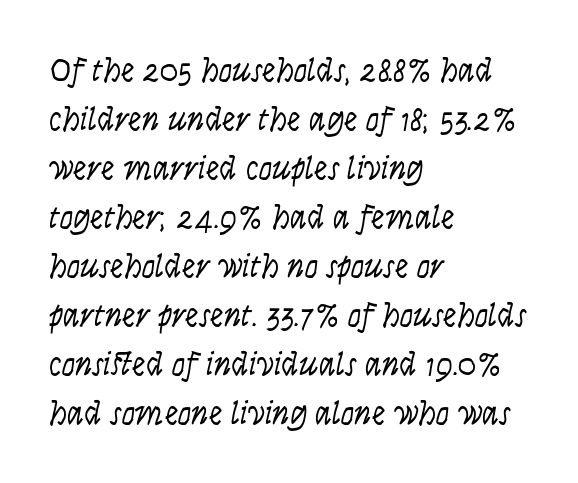
{"italic": "yes", "lean": "right", "slant_degrees": 9, "bold": "no", "weight": "light", "width": "condensed", "stroke_contrast": "low", "x_height": "large", "monospaced": "no", "underline": "no", "align": "left", "line_spacing": "normal", "line_spacing_ratio": 1.44, "letter_spacing": "normal", "letter_spacing_em": 0.0, "glyph_px": 34}
